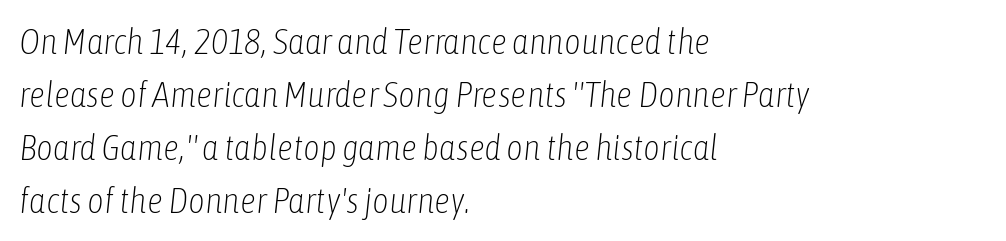
{"italic": "yes", "lean": "right", "slant_degrees": 6, "bold": "no", "weight": "light", "width": "condensed", "stroke_contrast": "low", "x_height": "medium", "monospaced": "no", "underline": "no", "align": "left", "line_spacing": "normal", "line_spacing_ratio": 1.47, "letter_spacing": "normal", "letter_spacing_em": 0.0, "glyph_px": 36}
